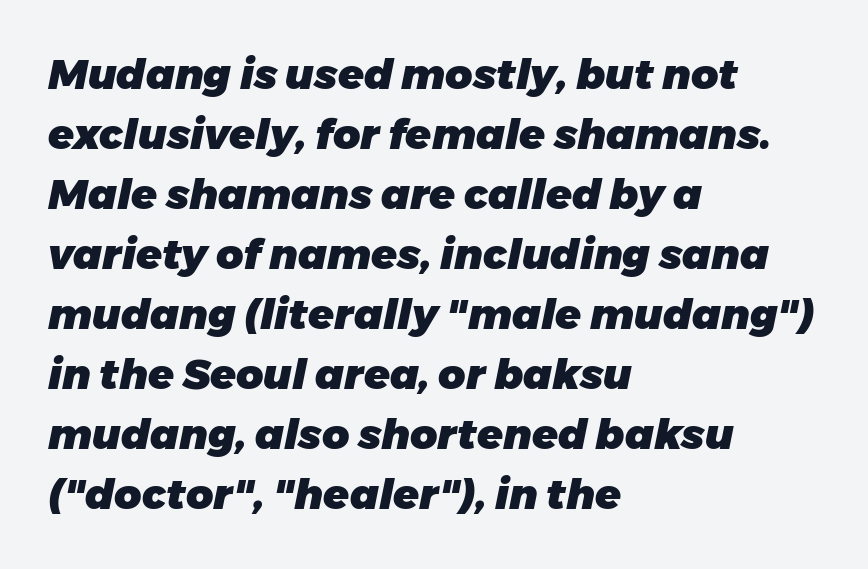
Q: Is the text bold? A: Yes.
Q: Is the text italic (slanted)? A: Yes, it leans right by about 11 degrees.
Q: Is the text underlined? A: No.
Q: How is the paragraph aligned? A: Left-aligned.
Q: Is the spacing between letters normal or unusually wide? A: Normal.
Q: Is the spacing between lines tight, normal or loose? A: Normal.
Q: Width (condensed, normal, or wide)? A: Normal.
Q: Stroke contrast? A: Low.
Q: x-height? A: Medium.
Q: Monospaced? A: No.
